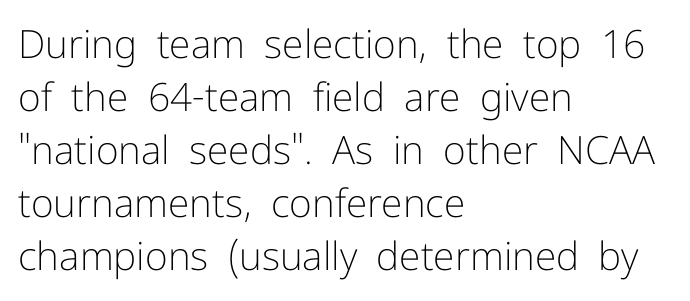
Q: Is the text bold? A: No.
Q: Is the text italic (slanted)? A: No, it is upright.
Q: Is the typeface a serif or a sans-serif typeface? A: Sans-serif.
Q: Is the text underlined? A: No.
Q: How is the paragraph aligned? A: Left-aligned.
Q: Is the spacing between letters normal or unusually wide? A: Normal.
Q: Is the spacing between lines tight, normal or loose? A: Normal.
Q: Width (condensed, normal, or wide)? A: Normal.
Q: Stroke contrast? A: Low.
Q: x-height? A: Medium.
Q: Monospaced? A: No.
